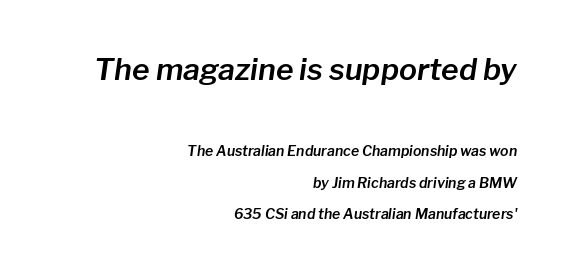
{"italic": "yes", "lean": "right", "slant_degrees": 8, "width": "normal", "stroke_contrast": "low", "x_height": "medium", "monospaced": "no", "underline": "no", "align": "right", "line_spacing": "loose", "line_spacing_ratio": 2.25, "letter_spacing": "normal", "letter_spacing_em": 0.0, "larger_block": "first", "size_ratio": 2.14, "glyph_px": 30}
